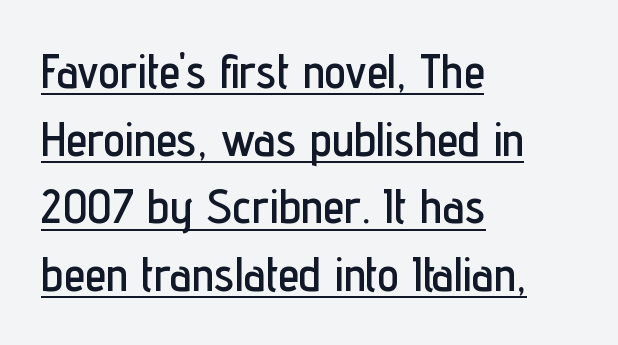
Rows of type keep a routine distance in the vertical direction. This rendering features underlined lettering. Posture: upright roman. The letters advance in unequal steps, a hallmark of proportional type.
